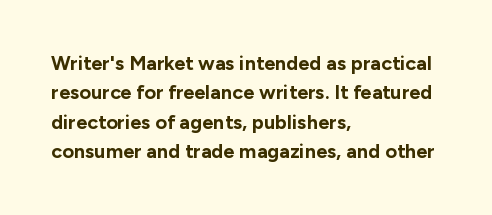
The image shows 20 px bold type, upright; set left-aligned, normal line spacing (1.47x), normal letter spacing, not underlined.
